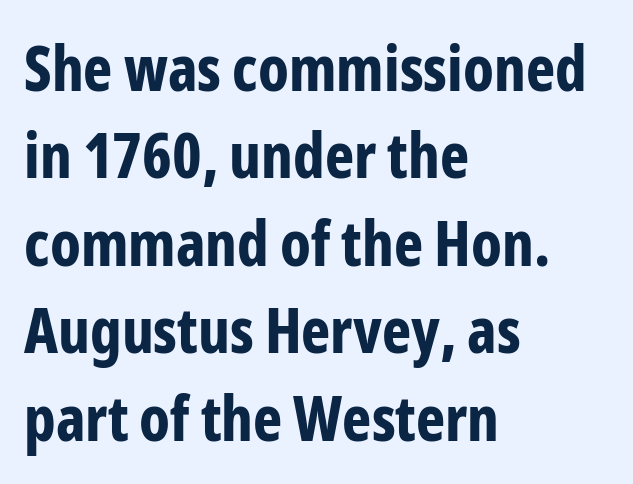
{"serif": "no", "italic": "no", "bold": "yes", "weight": "bold", "width": "condensed", "stroke_contrast": "low", "x_height": "medium", "monospaced": "no", "underline": "no", "align": "left", "line_spacing": "normal", "line_spacing_ratio": 1.41, "letter_spacing": "normal", "letter_spacing_em": 0.0, "glyph_px": 62}
